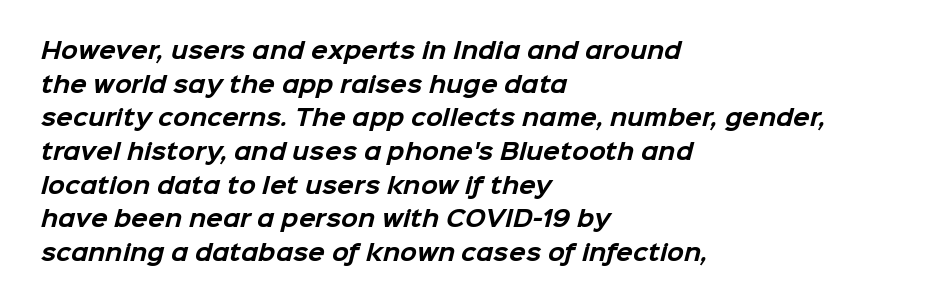
{"bold": "yes", "underline": "no", "align": "left", "line_spacing": "normal", "line_spacing_ratio": 1.53, "letter_spacing": "normal", "letter_spacing_em": 0.0, "glyph_px": 22}
